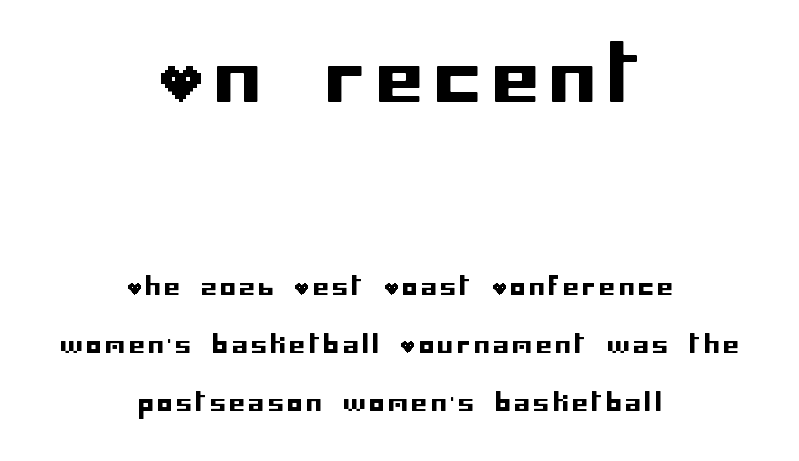
The image shows 75 px sans-serif type, upright; set centered, loose line spacing (2.31x), not underlined; the first (top) block is 3.0x larger; low stroke contrast and a large x-height.
